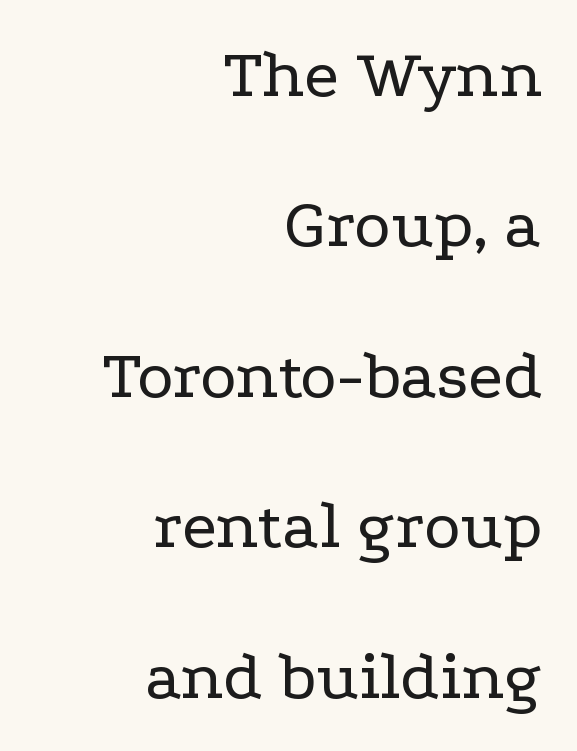
You could not count columns in this text — the font is proportionally spaced. Line spacing here is loose. The space directly below the letters is spotless. Examine the stroke ends and you'll spot serifs. Every row of glyphs terminates at an identical x-position on the right. There is no visible air inserted between adjacent glyphs.
